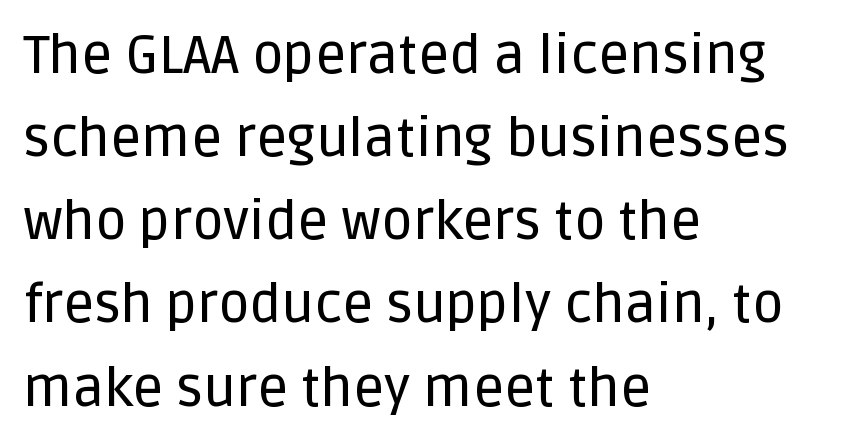
When letters stand straight like this, we call the style roman or upright. Each line starts at the same left margin while the right side varies. The rendering uses natural spacing where letterforms have individual widths. Beneath every word, the page is bare.
